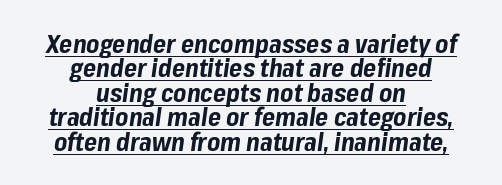
Quick note: italic. Its strokes are broad and dark, the hallmark of bold type. Each line of the rendering has a horizontal stroke beneath the glyphs. Reading down the block, each line starts at a different indent, mirrored at its end. Does extra space separate the letters? No, they use regular spacing. Rows of type sit shoulder to shoulder in the vertical direction.
